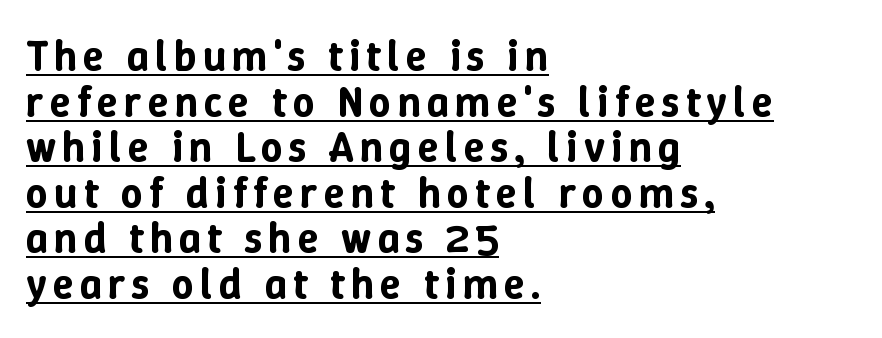
Which margin do the lines hug? The left one — the right edge is uneven. Unlike italic type, these characters show no tilt at all. Here the designer chose a conventional face with non-uniform glyph widths. Is there an underline? Yes — a line sits under the letters.
